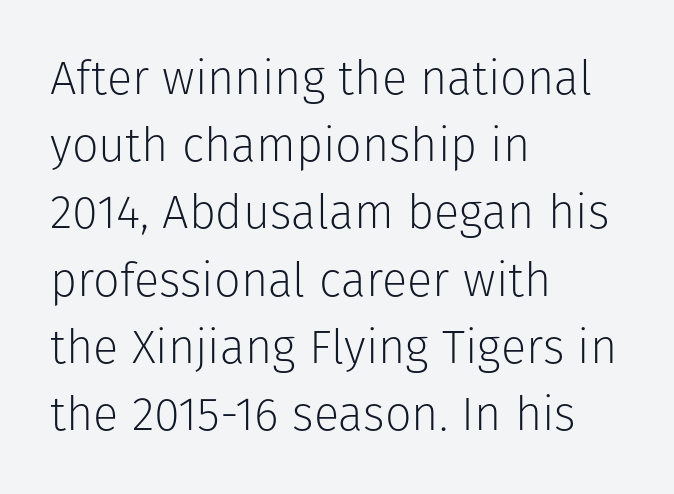
The image shows 47 px light sans-serif type, upright; set left-aligned, normal line spacing (1.43x), normal letter spacing, not underlined; low stroke contrast and a medium x-height.
